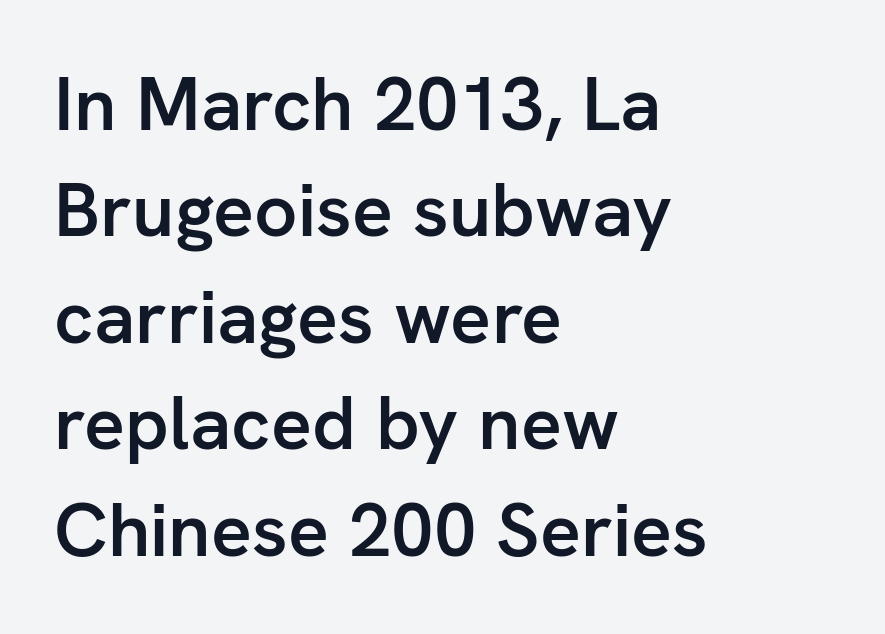
{"serif": "no", "italic": "no", "bold": "semi", "weight": "semibold", "width": "normal", "stroke_contrast": "low", "x_height": "medium", "monospaced": "no", "underline": "no", "align": "left", "line_spacing": "normal", "line_spacing_ratio": 1.4, "letter_spacing": "normal", "letter_spacing_em": 0.0, "glyph_px": 76}
